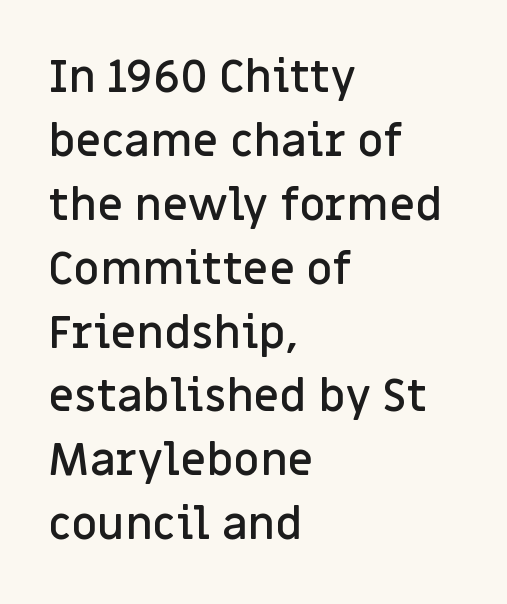
Which margin do the lines hug? The left one — the right edge is uneven. Is this a fixed-width face? No — the glyphs have proportional, varying widths. Line spacing here is normal. Notice how the stems are strictly vertical — no italics here. Clear beneath every line of the passage. Compared with an ordinary text face, these strokes are moderately heavier — a semibold.
